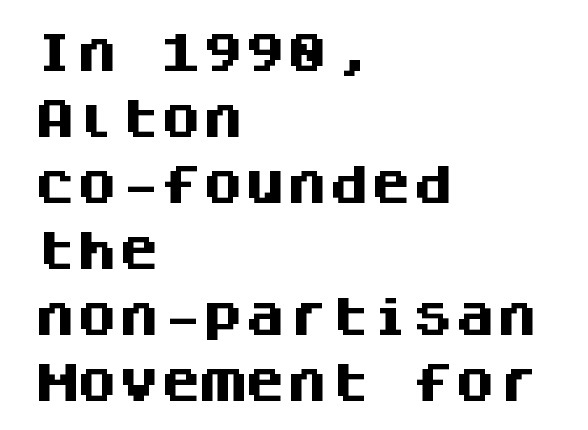
The image shows 42 px heavy sans-serif type, upright, monospaced; set left-aligned, normal line spacing (1.57x), normal letter spacing, not underlined; medium stroke contrast and a large x-height.
